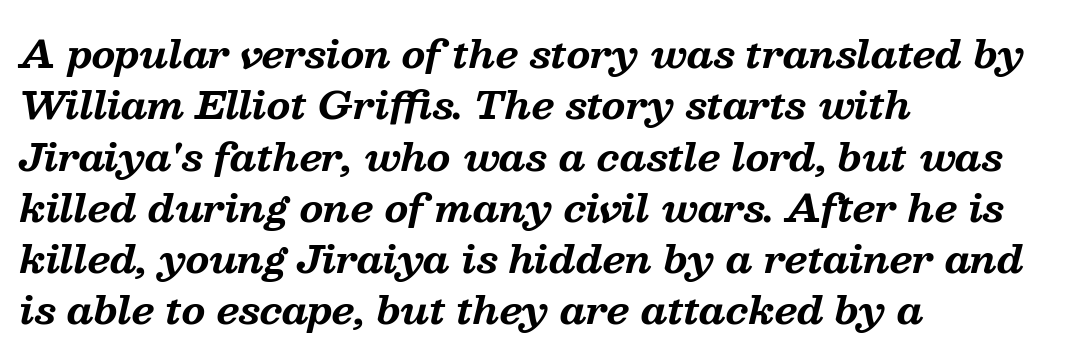
Serif or sans? Serif — the stroke terminals have little feet. Each line starts at the same left margin while the right side varies. The gap between lines stays unmarked. Quick note: interline space is typical.
